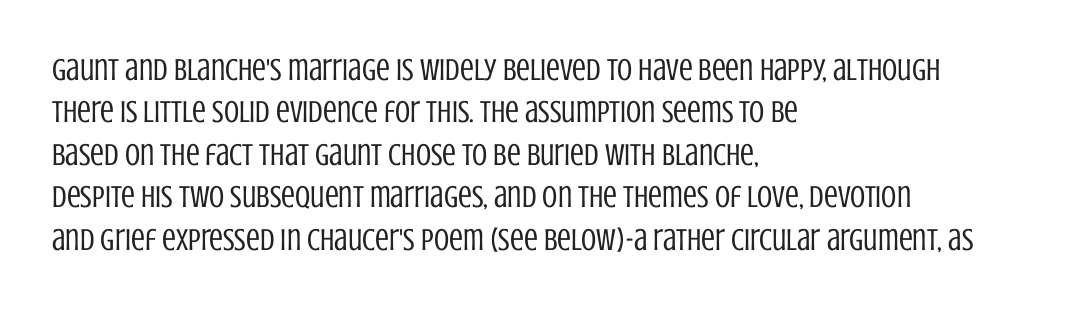
Q: Is the text bold? A: No.
Q: Is the text italic (slanted)? A: No, it is upright.
Q: Is the typeface a serif or a sans-serif typeface? A: Sans-serif.
Q: Is the text underlined? A: No.
Q: How is the paragraph aligned? A: Left-aligned.
Q: Is the spacing between letters normal or unusually wide? A: Normal.
Q: Is the spacing between lines tight, normal or loose? A: Normal.
Q: Width (condensed, normal, or wide)? A: Condensed.
Q: Stroke contrast? A: Low.
Q: x-height? A: Large.
Q: Monospaced? A: No.
